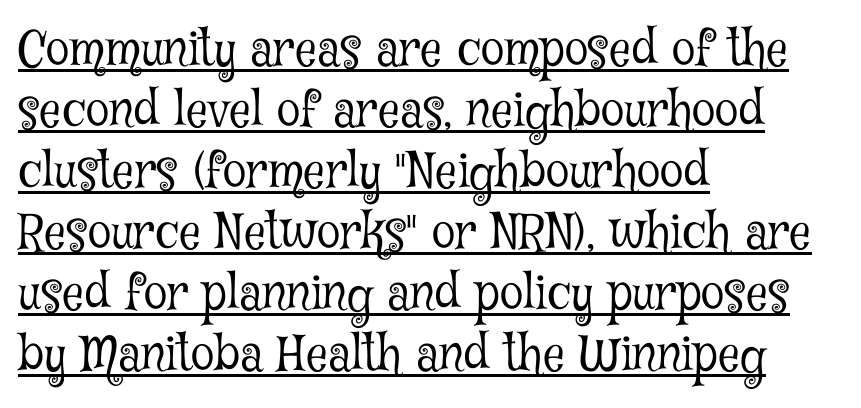
{"serif": "yes", "italic": "no", "bold": "no", "weight": "light", "width": "condensed", "stroke_contrast": "low", "x_height": "medium", "monospaced": "no", "underline": "yes", "align": "left", "line_spacing": "normal", "line_spacing_ratio": 1.27, "letter_spacing": "normal", "letter_spacing_em": 0.0, "glyph_px": 48}
